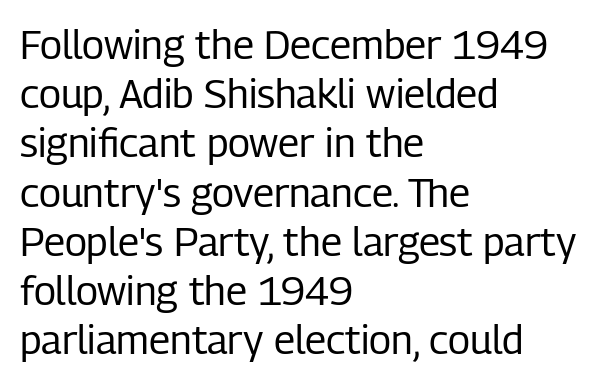
Varying glyph widths throughout — classic text-font behaviour. Underlining? Definitely not there. Quick note: not italic, upright. You could call the tracking neutral — neither tight nor loose.
